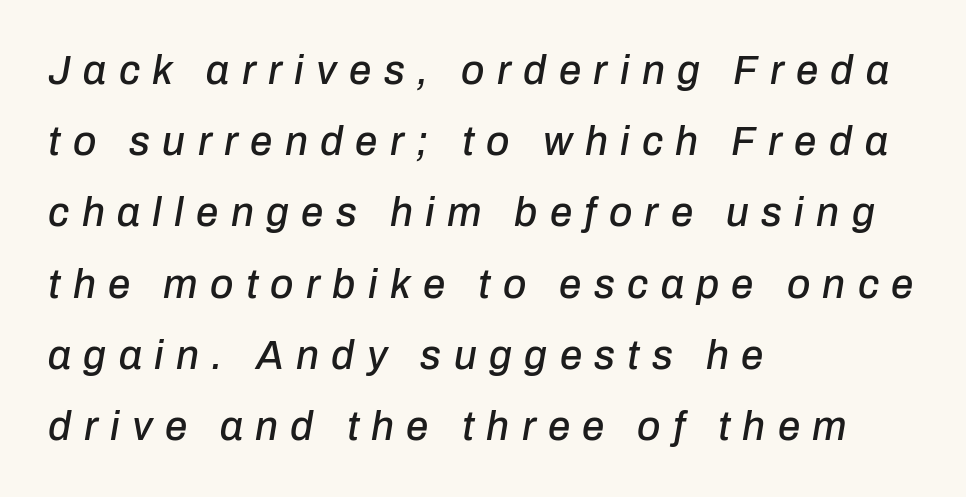
Q: Is the text italic (slanted)? A: Yes, it leans right by about 10 degrees.
Q: Is the text underlined? A: No.
Q: How is the paragraph aligned? A: Left-aligned.
Q: Is the spacing between letters normal or unusually wide? A: Unusually wide.
Q: Width (condensed, normal, or wide)? A: Normal.
Q: Stroke contrast? A: Low.
Q: x-height? A: Medium.
Q: Monospaced? A: No.
